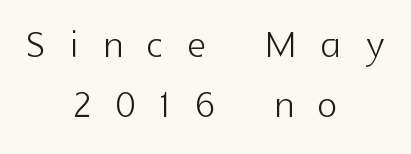
Casual observation: everything's sitting right in the middle. These lines are rendered in a variable-pitch font. The typography opts for an upright posture over an oblique one. The tracking reads as deliberately expanded to a designer's eye. Ink coverage per letter is moderate at most. These lines are composed in type without serifs.
